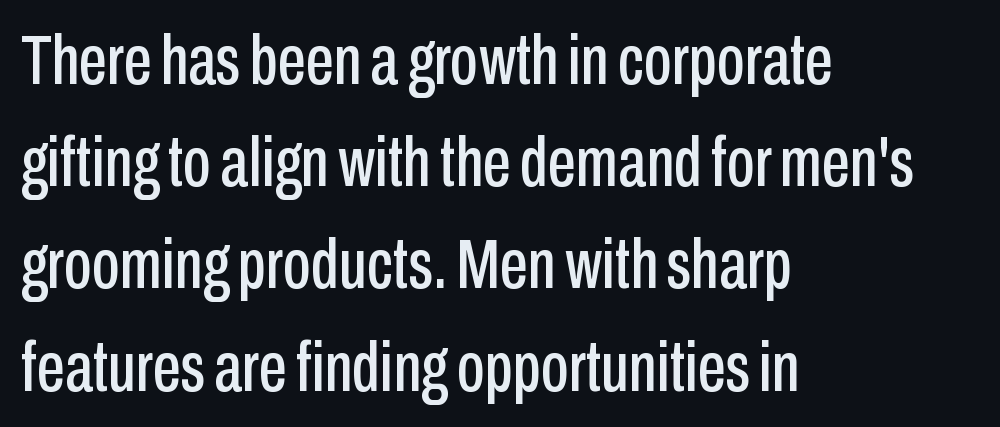
{"serif": "no", "italic": "no", "width": "condensed", "stroke_contrast": "low", "x_height": "medium", "monospaced": "no", "underline": "no", "align": "left", "line_spacing": "normal", "line_spacing_ratio": 1.44, "letter_spacing": "normal", "letter_spacing_em": 0.0, "glyph_px": 71}
